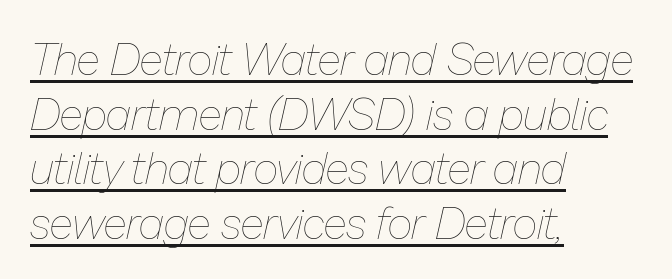
{"italic": "yes", "lean": "right", "slant_degrees": 13, "bold": "no", "weight": "thin", "width": "normal", "stroke_contrast": "low", "x_height": "medium", "monospaced": "no", "underline": "yes", "align": "left", "line_spacing_ratio": 1.24, "letter_spacing": "normal", "letter_spacing_em": 0.0, "glyph_px": 44}
